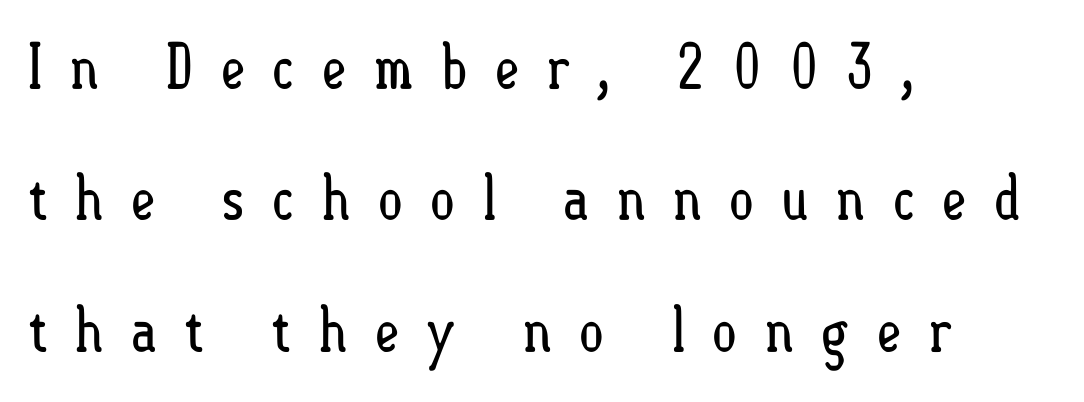
When letters stand straight like this, we call the style roman or upright. Every row of glyphs begins at an identical x-position on the left. Here the designer chose a conventional face with non-uniform glyph widths. Is there much room between lines? Yes — plenty of vertical air separates them. Vertical stems look standard width or narrower in stroke. Glyph-to-glyph distance is far greater than everyday printed text.
